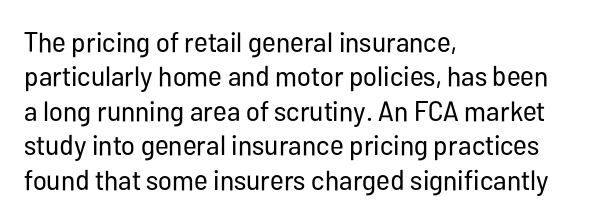
Q: Is the text bold? A: No.
Q: Is the text italic (slanted)? A: No, it is upright.
Q: Is the typeface a serif or a sans-serif typeface? A: Sans-serif.
Q: Is the text underlined? A: No.
Q: How is the paragraph aligned? A: Left-aligned.
Q: Is the spacing between letters normal or unusually wide? A: Normal.
Q: Width (condensed, normal, or wide)? A: Condensed.
Q: Stroke contrast? A: Low.
Q: x-height? A: Medium.
Q: Monospaced? A: No.
